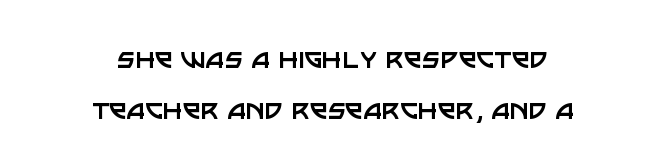
The image shows 32 px regular-weight sans-serif type, upright; set centered, normal line spacing (1.6x), normal letter spacing, not underlined; low stroke contrast and a large x-height.
